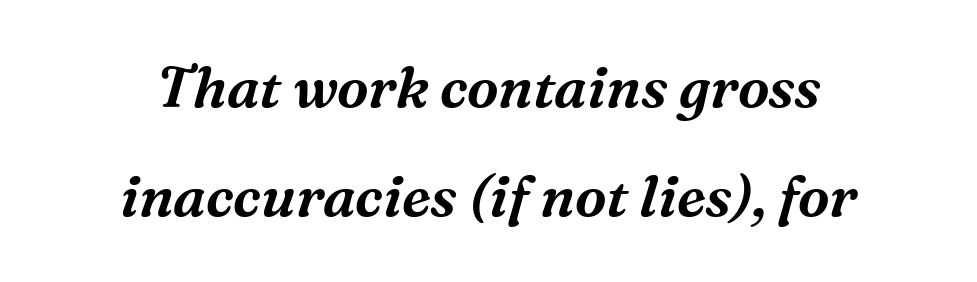
Q: Is the text italic (slanted)? A: Yes, it leans right by about 16 degrees.
Q: Is the typeface a serif or a sans-serif typeface? A: Serif.
Q: Is the text underlined? A: No.
Q: How is the paragraph aligned? A: Centered.
Q: Is the spacing between letters normal or unusually wide? A: Normal.
Q: Is the spacing between lines tight, normal or loose? A: Loose.
Q: Width (condensed, normal, or wide)? A: Normal.
Q: Stroke contrast? A: Medium.
Q: x-height? A: Medium.
Q: Monospaced? A: No.
